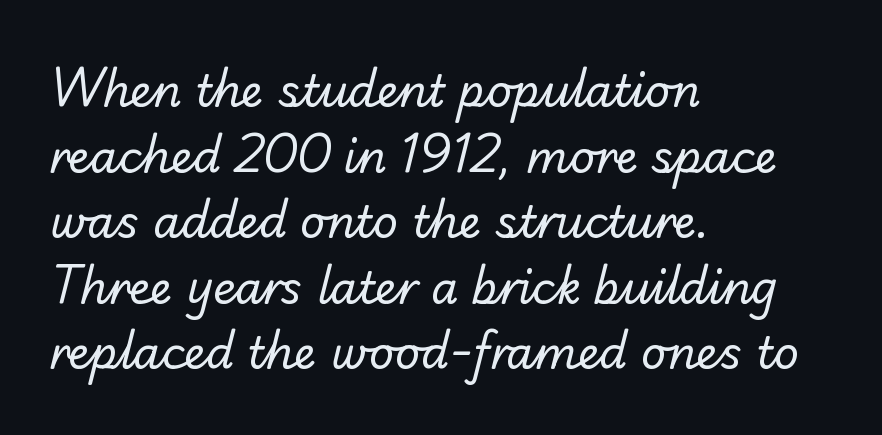
Look at the bottom of the vertical strokes: they stop flat, with no serifs. A bare baseline throughout the passage. Alignment: flush left. Weight: not bold — regular or lighter. The rows are spaced the way most documents space them. This rendering leaves character spacing at its baseline value.
